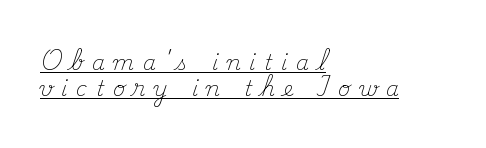
{"bold": "no", "underline": "yes", "align": "left", "line_spacing": "normal", "line_spacing_ratio": 1.26, "letter_spacing": "wide", "letter_spacing_em": 0.41, "glyph_px": 21}
